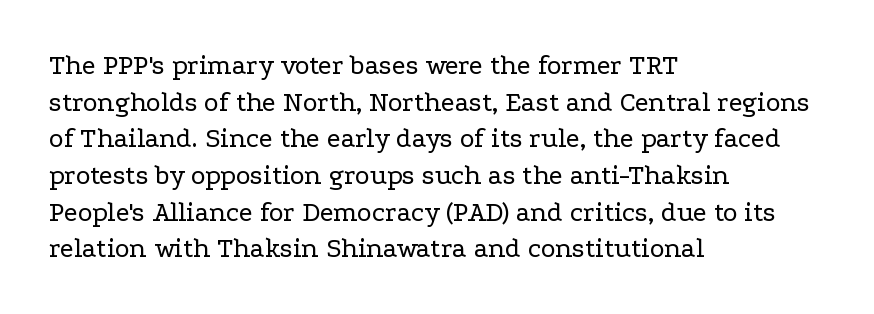
Compared with typical body copy, the letter spacing here is the same. Nobody drew a line under any word here. Successive baselines arrive at the customary interval. Stroke thickness stays within the range of a standard reading face or lighter.
